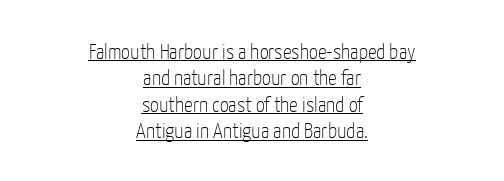
The image shows 22 px text type, upright; set centered, line spacing 1.2x, normal letter spacing, underlined.
